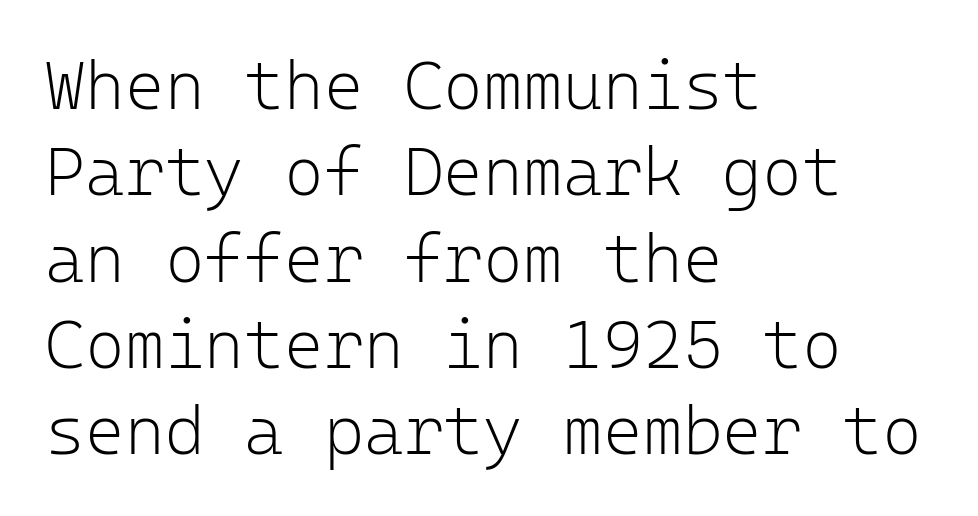
{"serif": "no", "italic": "no", "bold": "no", "weight": "light", "width": "normal", "stroke_contrast": "low", "x_height": "medium", "monospaced": "yes", "underline": "no", "align": "left", "line_spacing": "normal", "line_spacing_ratio": 1.27, "letter_spacing": "normal", "letter_spacing_em": 0.0, "glyph_px": 68}
